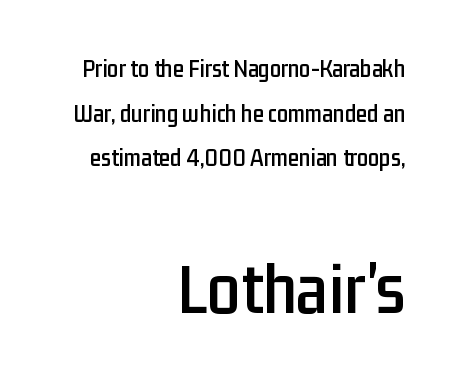
Q: Is the text italic (slanted)? A: No, it is upright.
Q: Is the typeface a serif or a sans-serif typeface? A: Sans-serif.
Q: Is the text underlined? A: No.
Q: How is the paragraph aligned? A: Right-aligned.
Q: Is the spacing between letters normal or unusually wide? A: Normal.
Q: Which block of text is set in a larger size, the first (top) or the second (bottom)? A: The second (bottom) one.
Q: Width (condensed, normal, or wide)? A: Condensed.
Q: Stroke contrast? A: Low.
Q: x-height? A: Medium.
Q: Monospaced? A: No.
